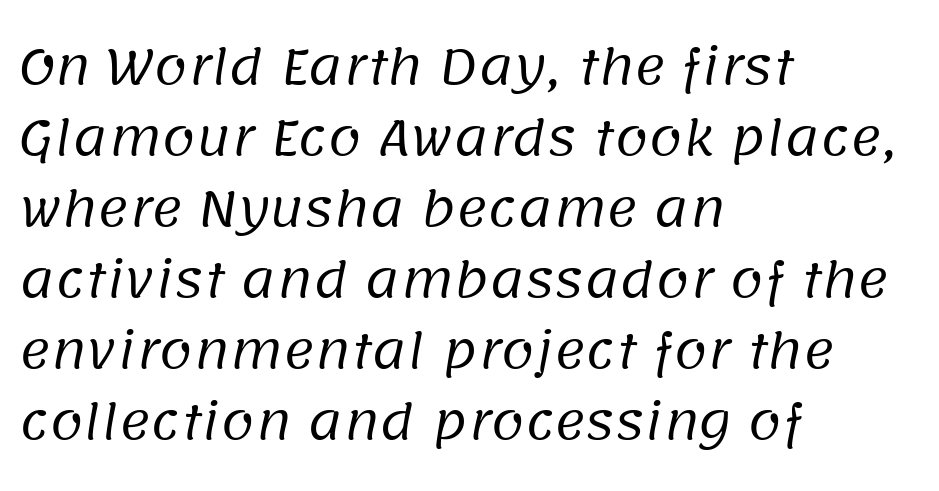
The image shows 48 px regular-weight sans-serif type; set left-aligned, normal line spacing (1.48x), normal letter spacing, not underlined; low stroke contrast and a large x-height.
